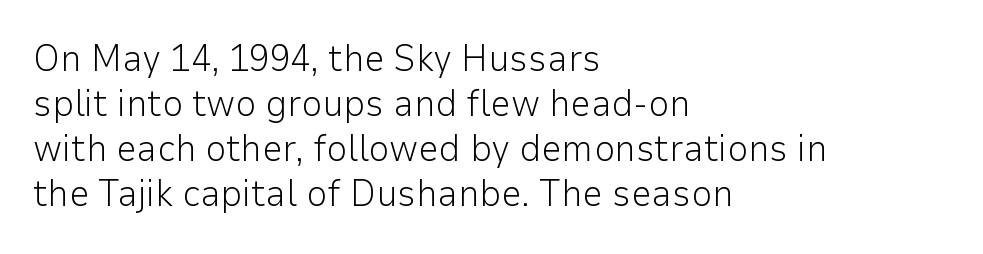
Regarding serifs, this sample does without them. The strokes carry an ordinary text weight at most. Each letter keeps its own natural width here, so spacing adapts to shape. Posture: upright roman. Tracking here is standard; glyphs follow each other at the usual distance.
